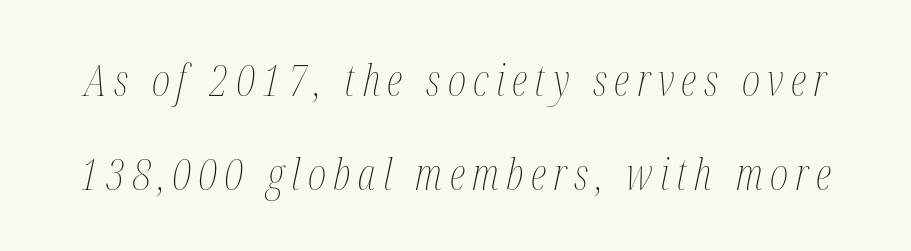
{"italic": "yes", "lean": "right", "slant_degrees": 12, "bold": "no", "weight": "thin", "width": "condensed", "stroke_contrast": "medium", "x_height": "medium", "monospaced": "no", "underline": "no", "line_spacing": "loose", "line_spacing_ratio": 2.13, "glyph_px": 44}
